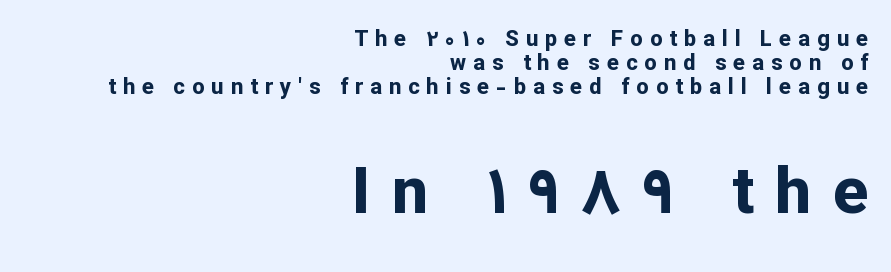
{"serif": "no", "italic": "no", "bold": "yes", "weight": "bold", "width": "normal", "stroke_contrast": "low", "x_height": "medium", "monospaced": "no", "underline": "no", "align": "right", "line_spacing": "tight", "line_spacing_ratio": 1.08, "letter_spacing": "wide", "letter_spacing_em": 0.32, "larger_block": "second", "size_ratio": 2.95, "glyph_px": 65}
